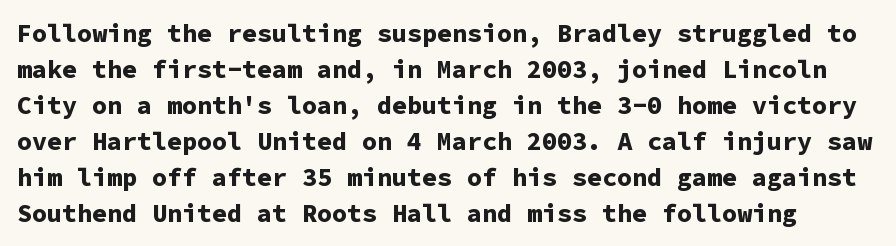
It's the straight-up-and-down kind of type. Short note: letters normally spaced. Glance below the letters and you will spot only blank space. A normal amount of white space separates one row of letters from the next.
